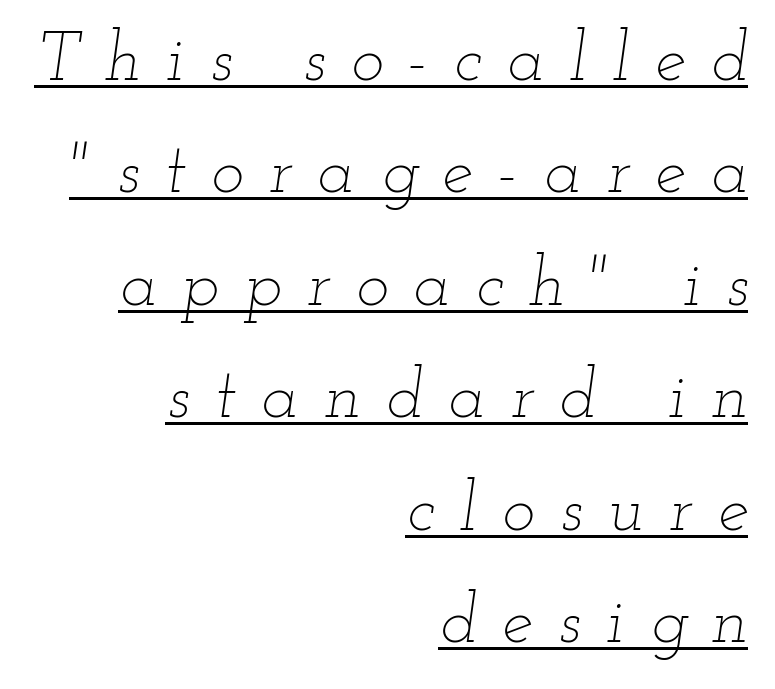
The passage shown is typed in a proportional face where columns would drift. Typeset ragged left — the right edge is the straight one. Compared with undecorated copy, this sample adds a rule below the words. Notice how the stems are inclined rather than vertical — that's the hallmark of italics. Baseline-to-baseline distance is the conventional proportion of letter height. There is plenty of visible air inserted between adjacent glyphs.
